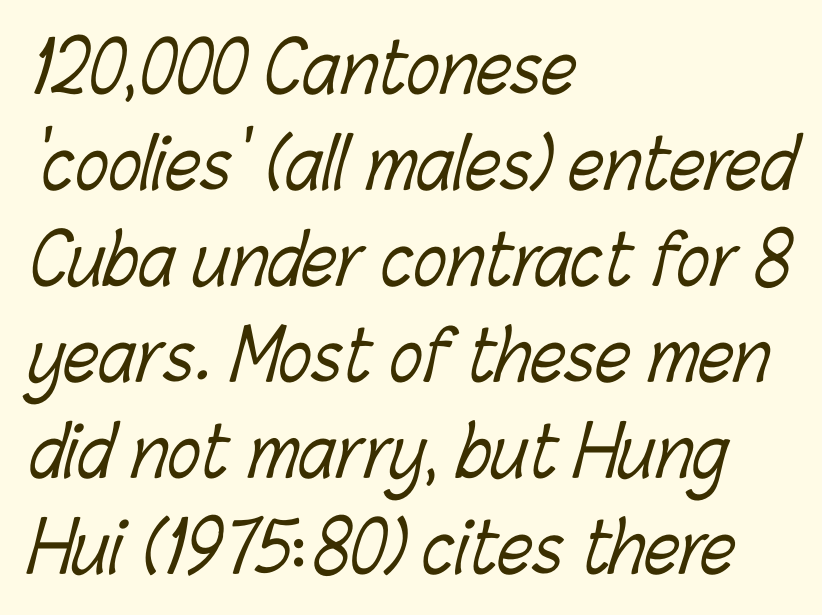
Teacher's note: observe the even left margin — that is flush-left alignment. This block has exactly the height ordinary leading produces. Letter spacing: default. This rendering features lettering with no underline. Each stroke keeps to a modest, everyday thickness or less.
